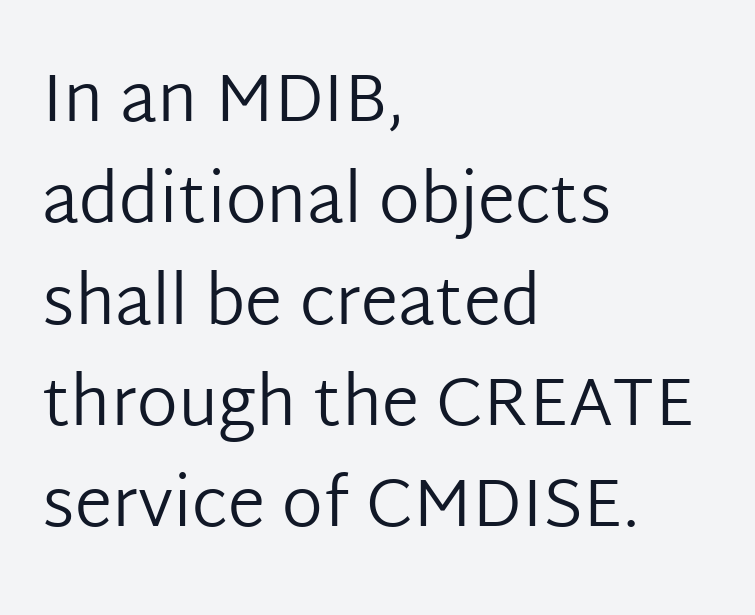
The image shows 68 px regular-weight sans-serif type, upright; set left-aligned, normal line spacing (1.49x), normal letter spacing, not underlined; low stroke contrast and a medium x-height.
